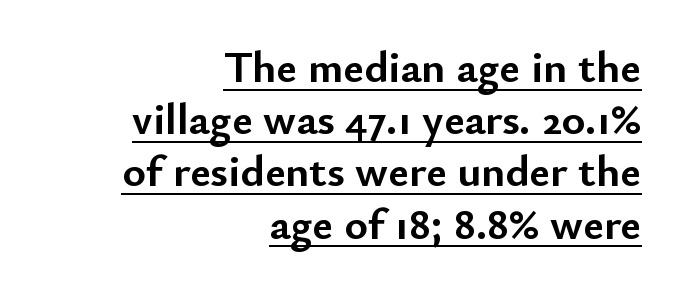
If you drew a ruler down the right edge, every line would touch it. The lettering is marked with a stroke running underneath it. The passage shown has conventional tracking throughout. Think of a printed novel: that variable character pitch is what you see here.
